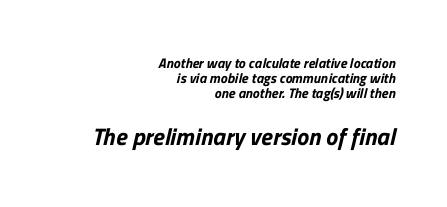
The image shows 24 px text type; set right-aligned, tight line spacing (1.08x), normal letter spacing, not underlined; the second (bottom) block is 1.71x larger.
